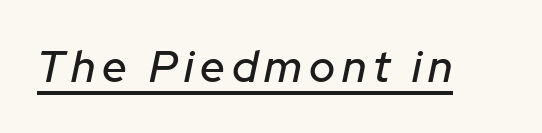
The image shows 44 px text type, italic (leaning right); set underlined; low stroke contrast and a medium x-height.
